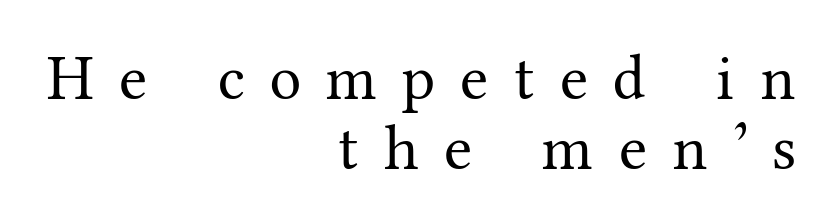
The image shows 64 px regular-weight serif type, upright; set right-aligned, tight line spacing (1.09x), unusually wide letter spacing (+0.4 em), not underlined; medium stroke contrast and a medium x-height.
